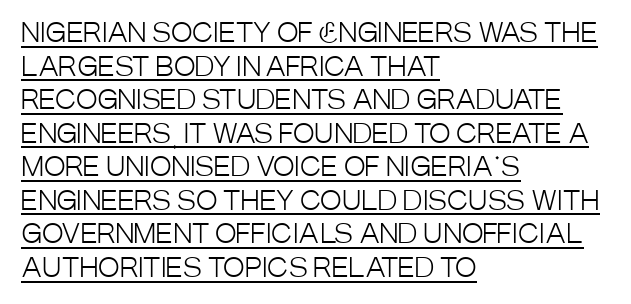
Q: Is the text bold? A: No.
Q: Is the text italic (slanted)? A: No, it is upright.
Q: Is the text underlined? A: Yes.
Q: How is the paragraph aligned? A: Left-aligned.
Q: Is the spacing between letters normal or unusually wide? A: Normal.
Q: Is the spacing between lines tight, normal or loose? A: Normal.
